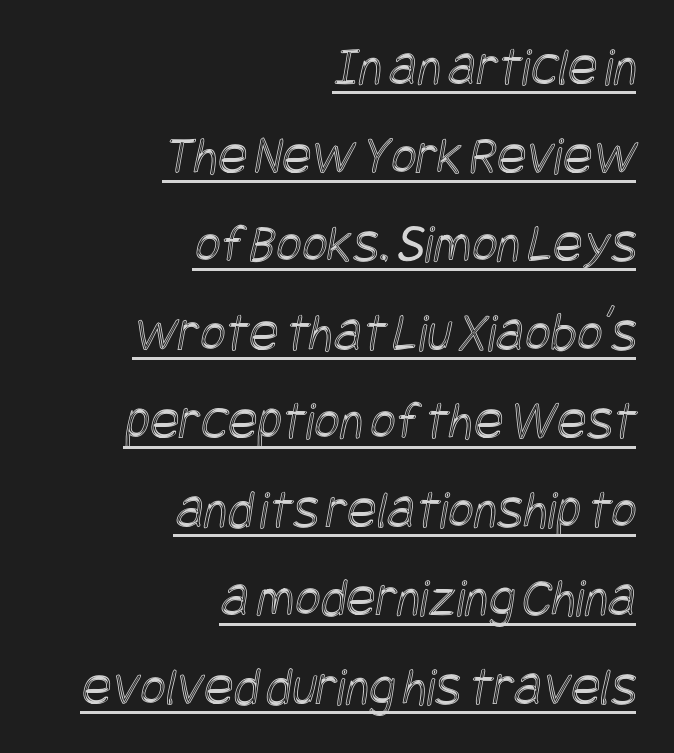
Q: Is the text underlined? A: Yes.
Q: How is the paragraph aligned? A: Right-aligned.
Q: Is the spacing between letters normal or unusually wide? A: Normal.
Q: Is the spacing between lines tight, normal or loose? A: Normal.
Q: Width (condensed, normal, or wide)? A: Condensed.
Q: x-height? A: Large.
